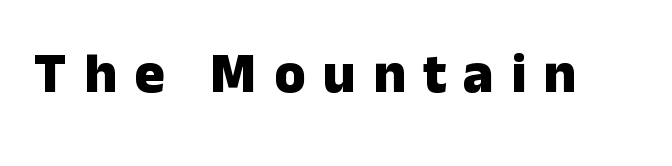
The image shows 57 px heavy sans-serif type, upright; set unusually wide letter spacing (+0.3 em), not underlined; low stroke contrast and a medium x-height.
